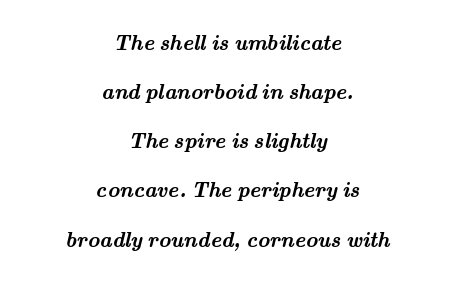
The image shows 21 px bold type; set centered, loose line spacing (2.34x), normal letter spacing, not underlined.
